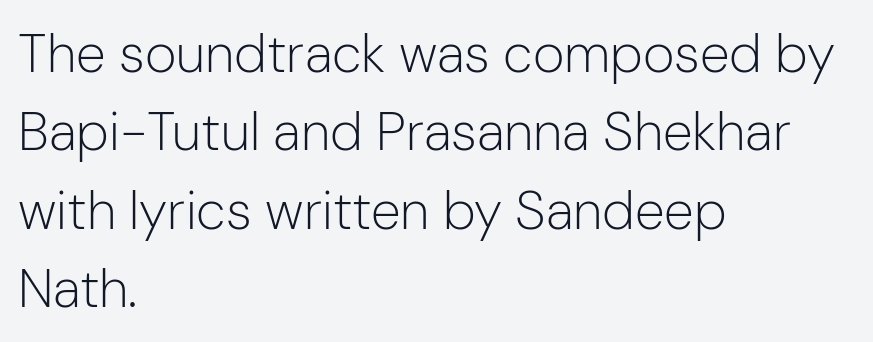
{"serif": "no", "italic": "no", "bold": "no", "weight": "light", "width": "normal", "stroke_contrast": "low", "x_height": "medium", "monospaced": "no", "underline": "no", "align": "left", "line_spacing": "normal", "line_spacing_ratio": 1.45, "letter_spacing": "normal", "letter_spacing_em": 0.0, "glyph_px": 54}
